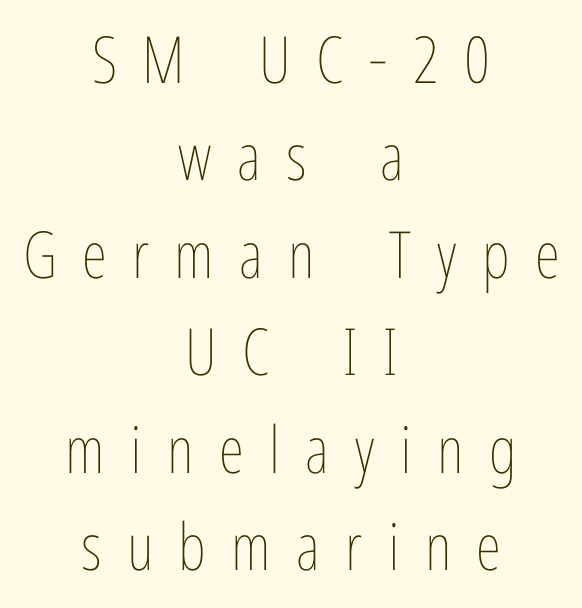
Q: Is the text bold? A: No.
Q: Is the text italic (slanted)? A: No, it is upright.
Q: Is the text underlined? A: No.
Q: How is the paragraph aligned? A: Centered.
Q: Is the spacing between letters normal or unusually wide? A: Unusually wide.
Q: Is the spacing between lines tight, normal or loose? A: Normal.
Q: Width (condensed, normal, or wide)? A: Condensed.
Q: Stroke contrast? A: Low.
Q: x-height? A: Medium.
Q: Monospaced? A: No.
